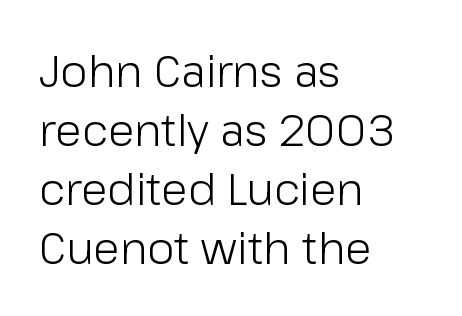
Q: Is the text bold? A: No.
Q: Is the text italic (slanted)? A: No, it is upright.
Q: Is the typeface a serif or a sans-serif typeface? A: Sans-serif.
Q: Is the text underlined? A: No.
Q: How is the paragraph aligned? A: Left-aligned.
Q: Is the spacing between letters normal or unusually wide? A: Normal.
Q: Is the spacing between lines tight, normal or loose? A: Normal.
Q: Width (condensed, normal, or wide)? A: Normal.
Q: Stroke contrast? A: Low.
Q: x-height? A: Medium.
Q: Monospaced? A: No.
